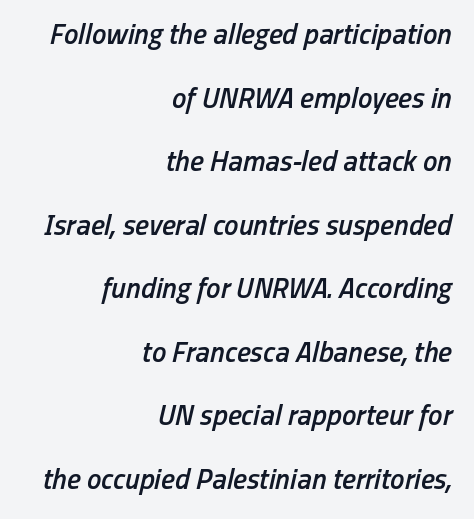
Words appear dense and cohesive because spacing is normal. The rendering uses natural spacing where letterforms have individual widths. Does the copy run flush right? Yes — the right margin is perfectly even. The typesetting leans somewhat heavy: a semibold. The passage shown is not underscored anywhere.
